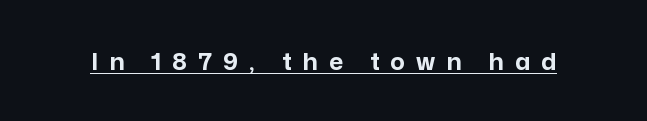
The image shows 24 px bold type, upright; set unusually wide letter spacing (+0.46 em), underlined.
